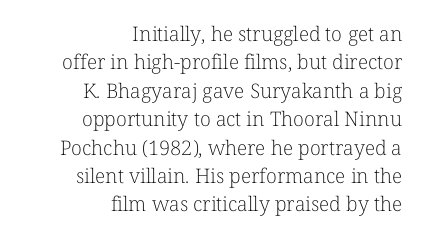
{"italic": "no", "bold": "no", "underline": "no", "align": "right", "line_spacing": "normal", "line_spacing_ratio": 1.42, "letter_spacing": "normal", "letter_spacing_em": 0.0, "glyph_px": 20}
